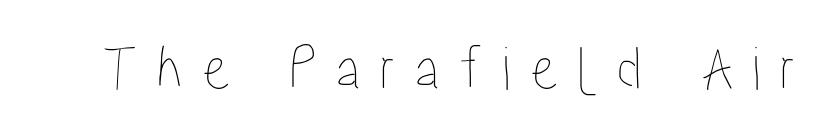
Proportional: the letters do not fall into vertical columns. Ascenders rise straight up at ninety degrees. This rendering features lettering with no underline. In terms of letterspacing, this is a distinctly airy, spread setting.
